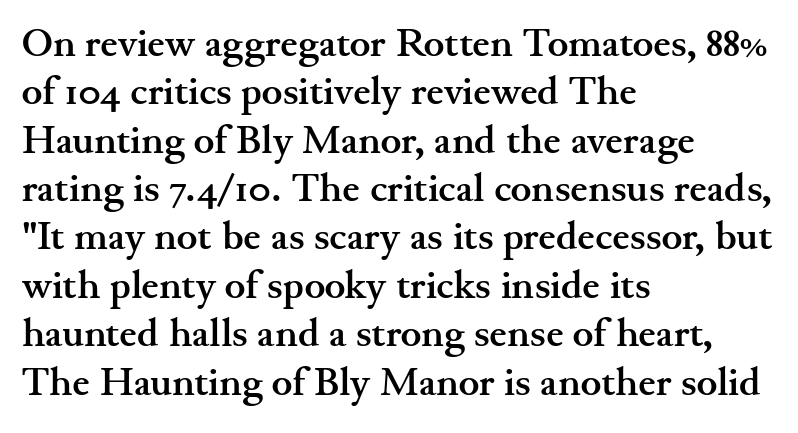
{"serif": "yes", "italic": "no", "bold": "yes", "weight": "semibold", "width": "wide", "stroke_contrast": "medium", "x_height": "small", "monospaced": "no", "underline": "no", "align": "left", "line_spacing_ratio": 1.24, "letter_spacing": "normal", "letter_spacing_em": 0.0, "glyph_px": 39}
